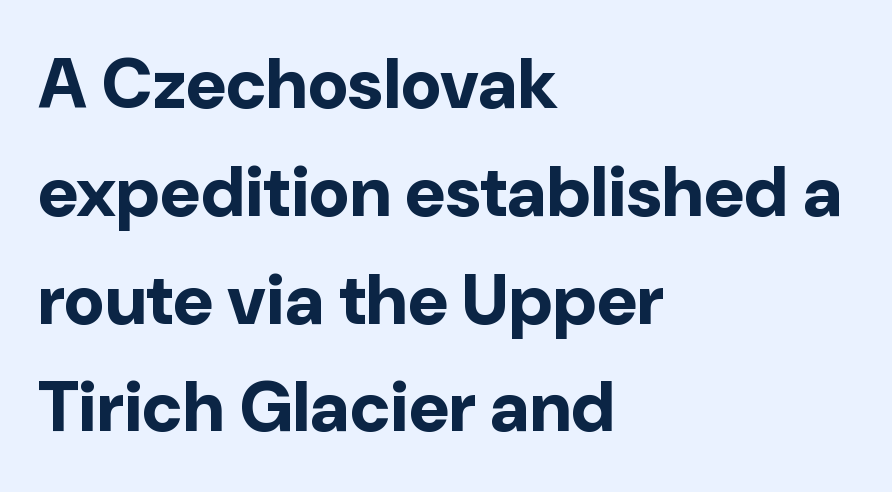
The image shows 70 px bold sans-serif type, upright; set left-aligned, normal line spacing (1.54x), normal letter spacing, not underlined; low stroke contrast and a medium x-height.
